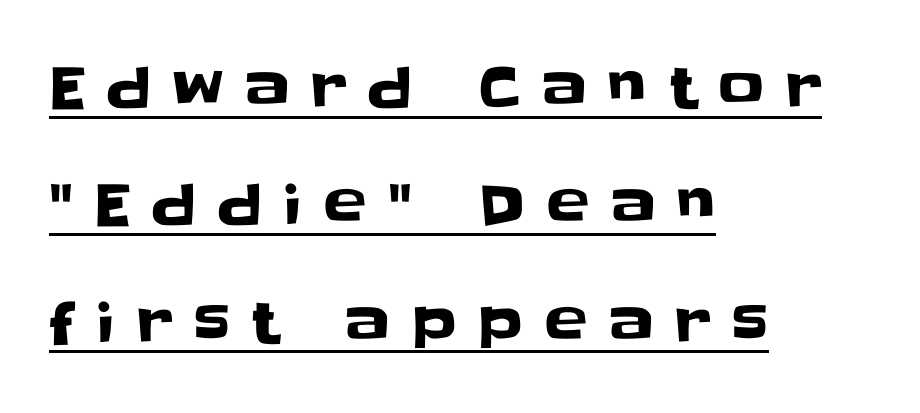
Q: Is the text italic (slanted)? A: No, it is upright.
Q: Is the typeface a serif or a sans-serif typeface? A: Sans-serif.
Q: Is the text underlined? A: Yes.
Q: How is the paragraph aligned? A: Left-aligned.
Q: Is the spacing between letters normal or unusually wide? A: Unusually wide.
Q: Is the spacing between lines tight, normal or loose? A: Loose.
Q: Width (condensed, normal, or wide)? A: Normal.
Q: Stroke contrast? A: Low.
Q: x-height? A: Large.
Q: Monospaced? A: No.
